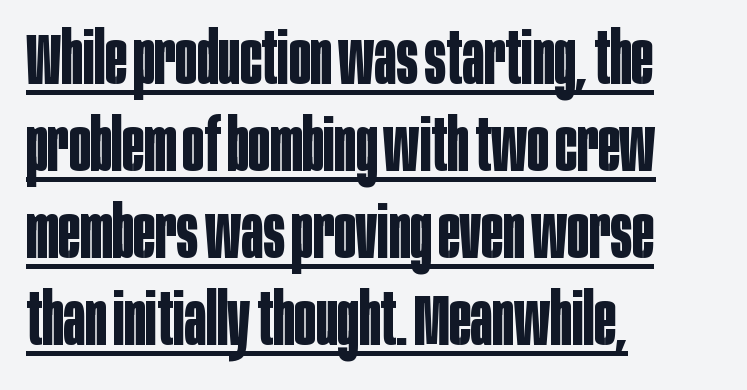
The image shows 72 px bold, condensed sans-serif type, upright; set left-aligned, line spacing 1.21x, normal letter spacing, underlined; low stroke contrast and a large x-height.
